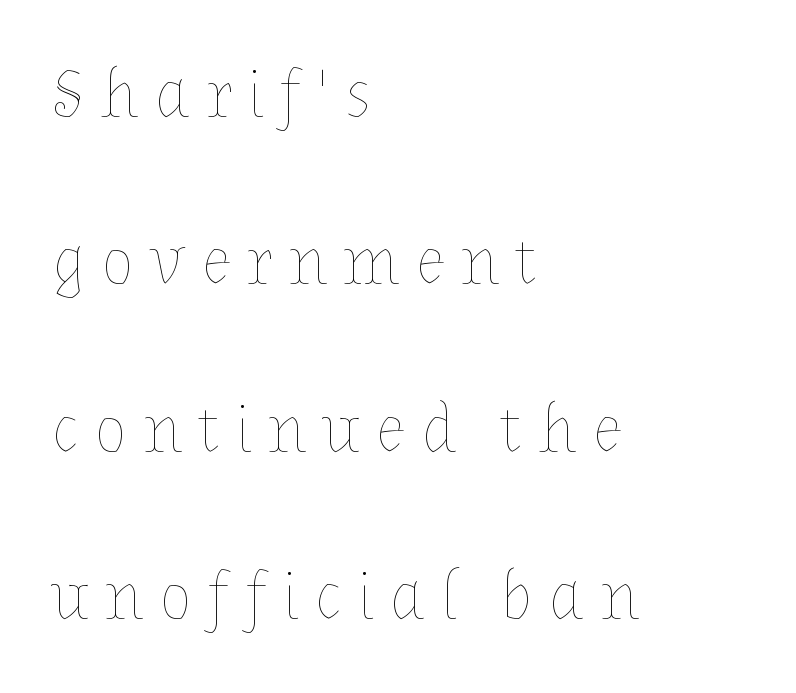
Q: Is the text bold? A: No.
Q: Is the text italic (slanted)? A: No, it is upright.
Q: Is the text underlined? A: No.
Q: How is the paragraph aligned? A: Left-aligned.
Q: Is the spacing between letters normal or unusually wide? A: Unusually wide.
Q: Is the spacing between lines tight, normal or loose? A: Loose.
Q: Width (condensed, normal, or wide)? A: Normal.
Q: Stroke contrast? A: Low.
Q: x-height? A: Medium.
Q: Monospaced? A: No.
